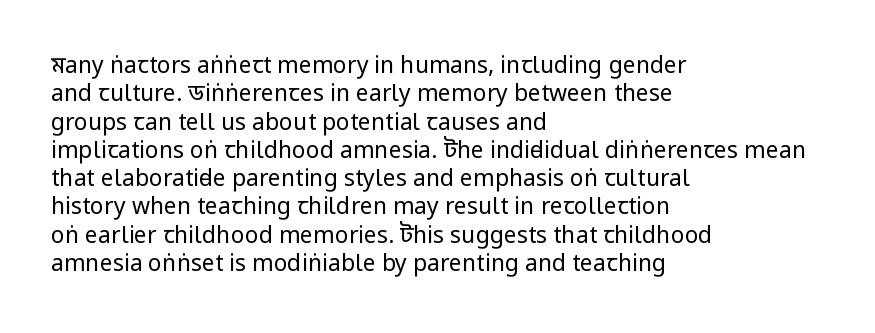
The image shows 23 px text type, upright; set left-aligned, line spacing 1.23x, normal letter spacing, not underlined.
